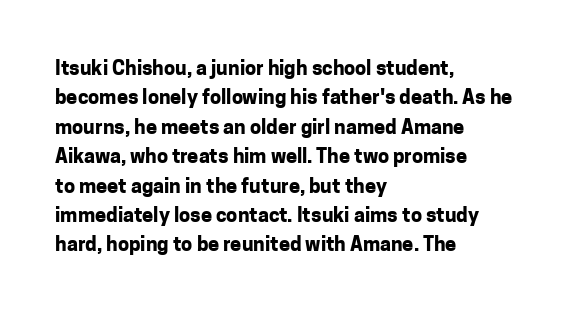
The image shows 20 px bold type, upright; set left-aligned, normal line spacing (1.47x), normal letter spacing, not underlined.
